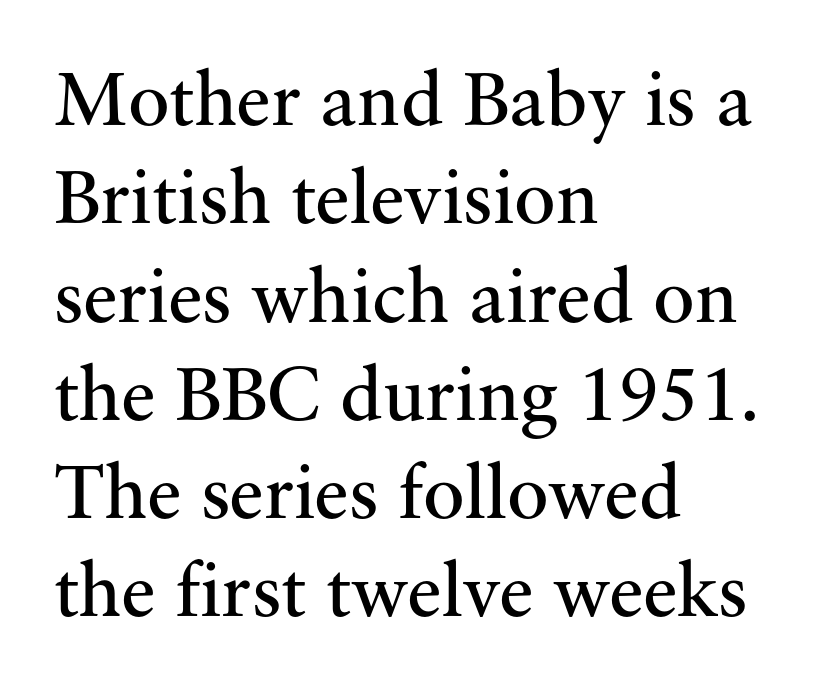
{"serif": "yes", "italic": "no", "bold": "no", "weight": "regular", "width": "normal", "stroke_contrast": "medium", "x_height": "small", "monospaced": "no", "underline": "no", "align": "left", "line_spacing": "normal", "line_spacing_ratio": 1.26, "letter_spacing": "normal", "letter_spacing_em": 0.0, "glyph_px": 78}
